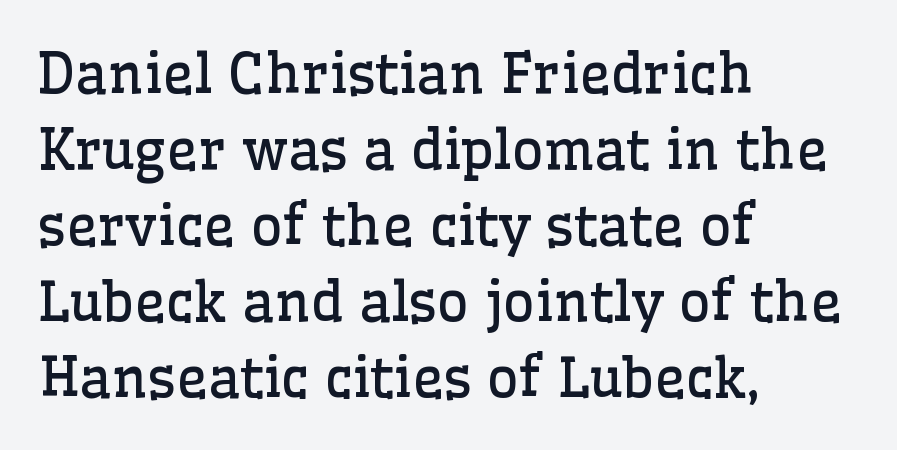
Reading down the block, your eye returns to a fixed left position each line. The line texture is even and compact thanks to regular tracking. The letters stand straight up with perfectly vertical stems. Rows of type keep a routine distance in the vertical direction.
